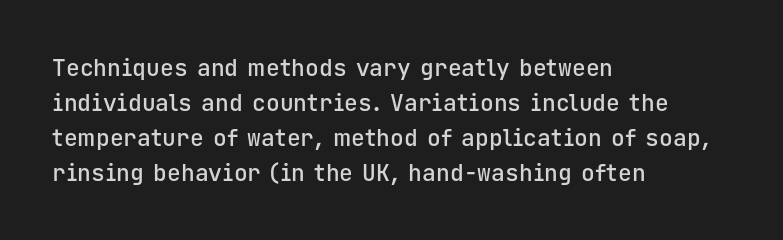
The image shows 23 px text type, upright; set left-aligned, normal line spacing (1.52x), normal letter spacing, not underlined.
